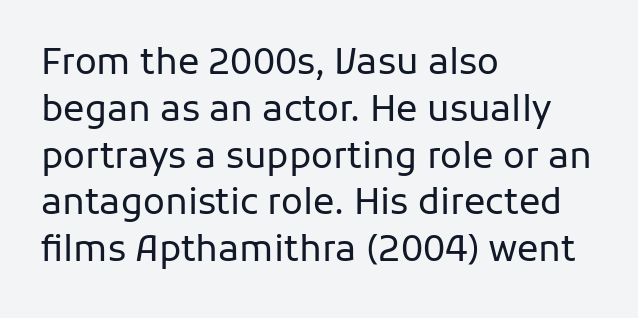
Character widths vary here, with narrow letters taking less room than wide ones. No extra ink here — the face is not bold. These lines are set flush left with a ragged right edge. Does extra space separate the letters? No, they use regular spacing. This is the regular roman posture of the typeface. Look at the bottom of the vertical strokes: they stop flat, with no serifs.
